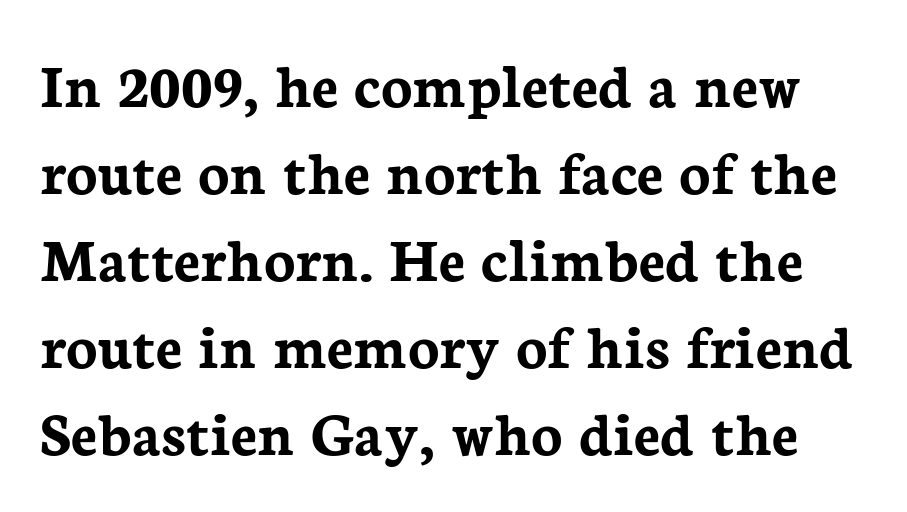
{"serif": "yes", "italic": "no", "bold": "yes", "weight": "semibold", "width": "normal", "stroke_contrast": "low", "x_height": "medium", "monospaced": "no", "underline": "no", "line_spacing": "normal", "line_spacing_ratio": 1.34, "letter_spacing": "normal", "letter_spacing_em": 0.0, "glyph_px": 65}
